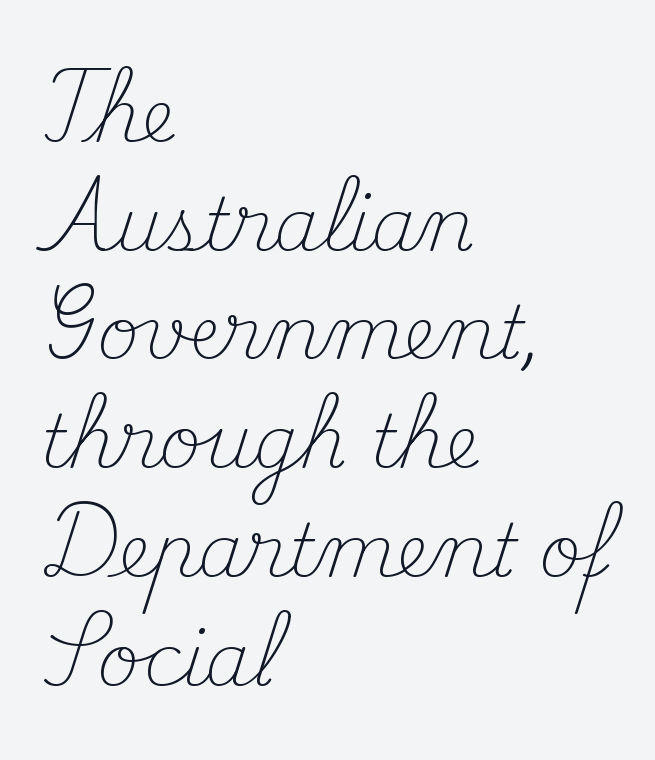
{"serif": "yes", "bold": "no", "weight": "light", "width": "normal", "stroke_contrast": "medium", "x_height": "small", "monospaced": "no", "underline": "no", "align": "left", "line_spacing": "normal", "line_spacing_ratio": 1.51, "letter_spacing": "normal", "letter_spacing_em": 0.0, "glyph_px": 72}
